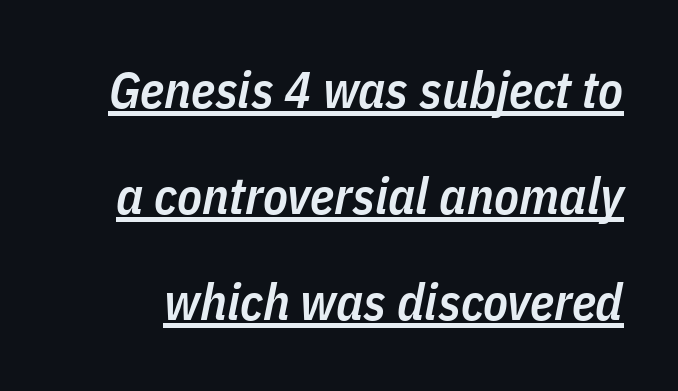
Q: Is the text bold? A: Semi-bold.
Q: Is the text italic (slanted)? A: Yes, it leans right by about 11 degrees.
Q: Is the text underlined? A: Yes.
Q: Is the spacing between letters normal or unusually wide? A: Normal.
Q: Is the spacing between lines tight, normal or loose? A: Loose.
Q: Width (condensed, normal, or wide)? A: Condensed.
Q: Stroke contrast? A: Low.
Q: x-height? A: Medium.
Q: Monospaced? A: No.
